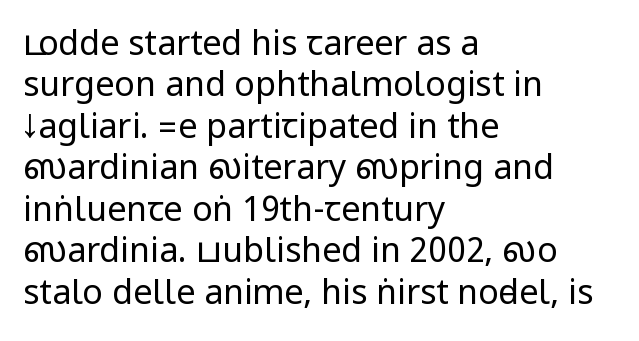
The image shows 34 px regular-weight, condensed sans-serif type, upright; set left-aligned, line spacing 1.22x, normal letter spacing, not underlined; low stroke contrast.
